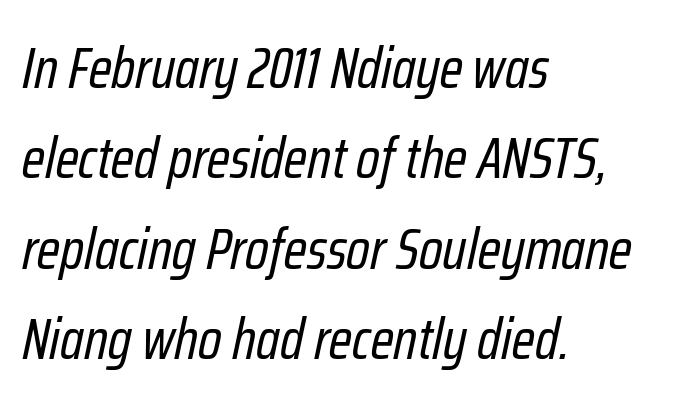
{"italic": "yes", "lean": "right", "slant_degrees": 12, "bold": "no", "weight": "regular", "width": "condensed", "stroke_contrast": "low", "x_height": "medium", "monospaced": "no", "underline": "no", "align": "left", "line_spacing": "normal", "line_spacing_ratio": 1.56, "letter_spacing": "normal", "letter_spacing_em": 0.0, "glyph_px": 58}
